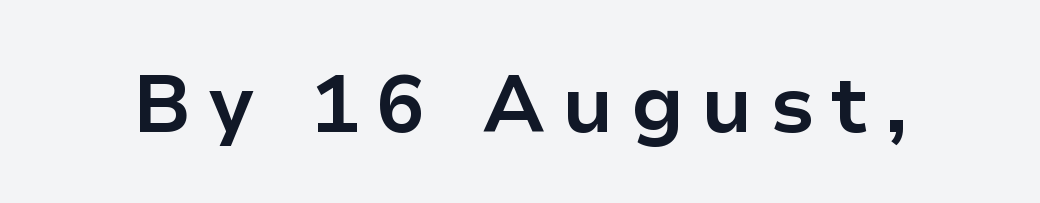
{"serif": "no", "italic": "no", "bold": "yes", "weight": "bold", "width": "normal", "stroke_contrast": "low", "x_height": "medium", "monospaced": "no", "underline": "no", "letter_spacing": "wide", "letter_spacing_em": 0.21, "glyph_px": 80}
